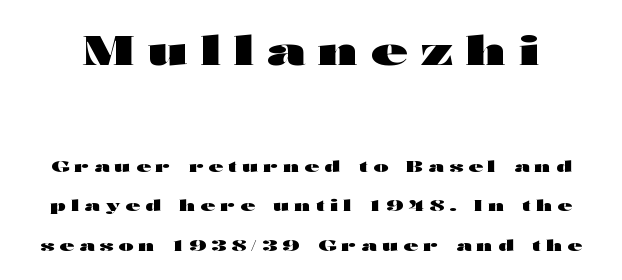
Style check: upright. A typesetter would call this proportional, since set widths differ per character. Summary of vertical rhythm: relaxed, with wide interline spacing. Top chunk: large. Bottom chunk: small. A clean baseline with only descenders dipping below it.
